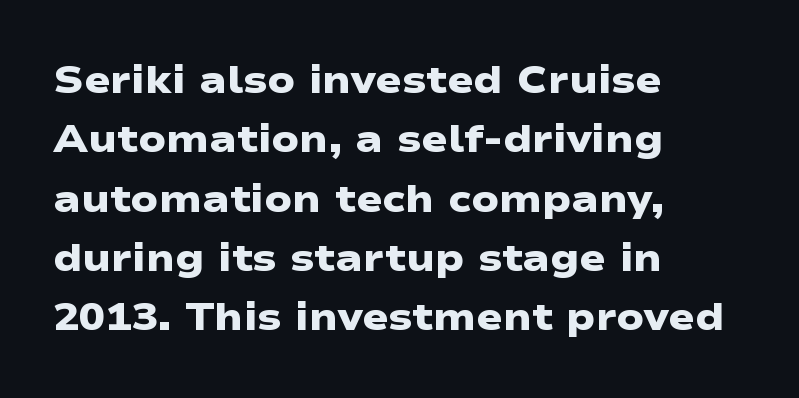
{"serif": "no", "bold": "yes", "weight": "heavy", "width": "wide", "stroke_contrast": "low", "x_height": "medium", "monospaced": "no", "underline": "no", "align": "left", "line_spacing": "normal", "line_spacing_ratio": 1.52, "letter_spacing": "normal", "letter_spacing_em": 0.0, "glyph_px": 39}
